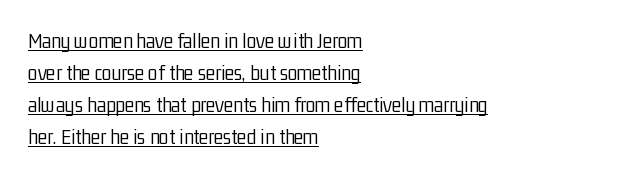
The image shows 22 px text type, upright; set left-aligned, normal line spacing (1.45x), normal letter spacing, underlined.
